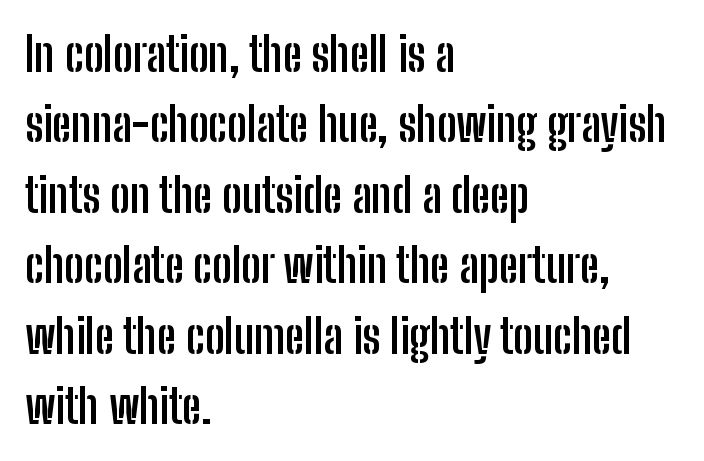
{"serif": "no", "italic": "no", "bold": "yes", "weight": "semibold", "width": "condensed", "stroke_contrast": "low", "x_height": "medium", "monospaced": "no", "underline": "no", "align": "left", "line_spacing": "normal", "line_spacing_ratio": 1.5, "letter_spacing": "normal", "letter_spacing_em": 0.0, "glyph_px": 47}
